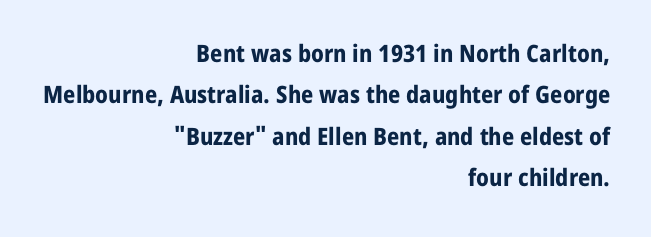
{"italic": "no", "bold": "yes", "underline": "no", "align": "right", "line_spacing_ratio": 1.72, "letter_spacing": "normal", "letter_spacing_em": 0.0, "glyph_px": 24}
